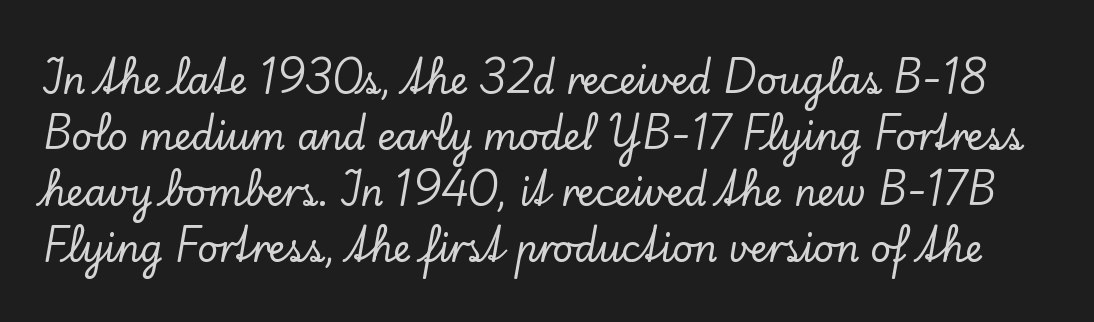
Serif or sans? Serif — the stroke terminals have little feet. The passage shown is typed in a proportional face where columns would drift. The leading is moderate, giving the passage an even texture. Standard letterfit; no display-style spreading of the glyphs.
